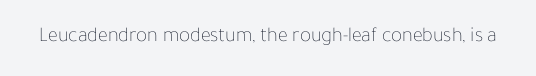
{"italic": "no", "bold": "no", "underline": "no", "letter_spacing": "normal", "letter_spacing_em": 0.0, "glyph_px": 21}
